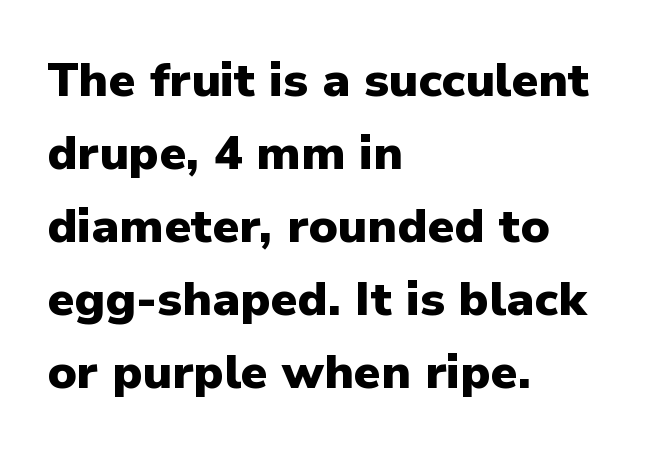
The letters stand straight up with perfectly vertical stems. The gap between lines stays unmarked. A classic flush-left, rag-right setting is used for this passage. The type family on display is of the sans-serif kind. Pretty heavy lettering here — definitely bold. Honestly, the row spacing looks completely unremarkable.
